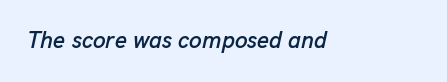
The specimen reads as italic at a glance. Observe the ordinary spacing: letters are neighbours, not strangers. Only glyphs here, with clear space below each row.
